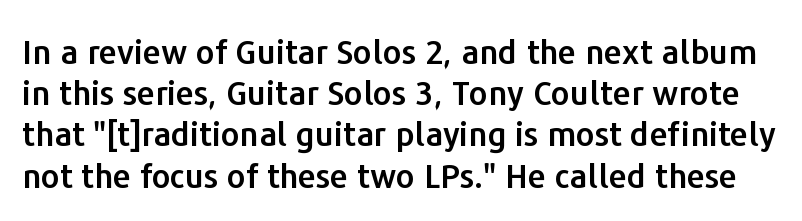
The image shows 33 px sans-serif type, upright; set normal line spacing (1.25x), normal letter spacing, not underlined; low stroke contrast and a medium x-height.
